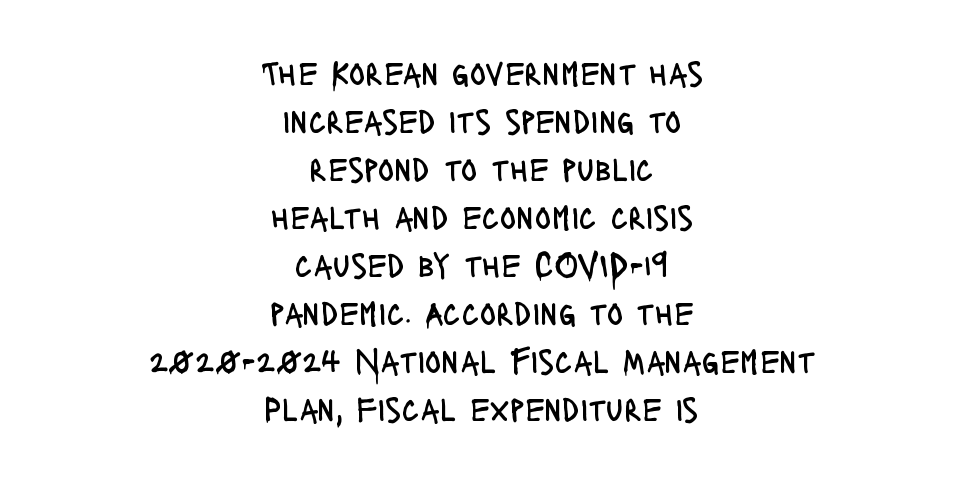
Q: Is the text bold? A: No.
Q: Is the text italic (slanted)? A: No, it is upright.
Q: Is the typeface a serif or a sans-serif typeface? A: Sans-serif.
Q: Is the text underlined? A: No.
Q: How is the paragraph aligned? A: Centered.
Q: Is the spacing between letters normal or unusually wide? A: Normal.
Q: Is the spacing between lines tight, normal or loose? A: Normal.
Q: Width (condensed, normal, or wide)? A: Condensed.
Q: Stroke contrast? A: Low.
Q: x-height? A: Large.
Q: Monospaced? A: No.
